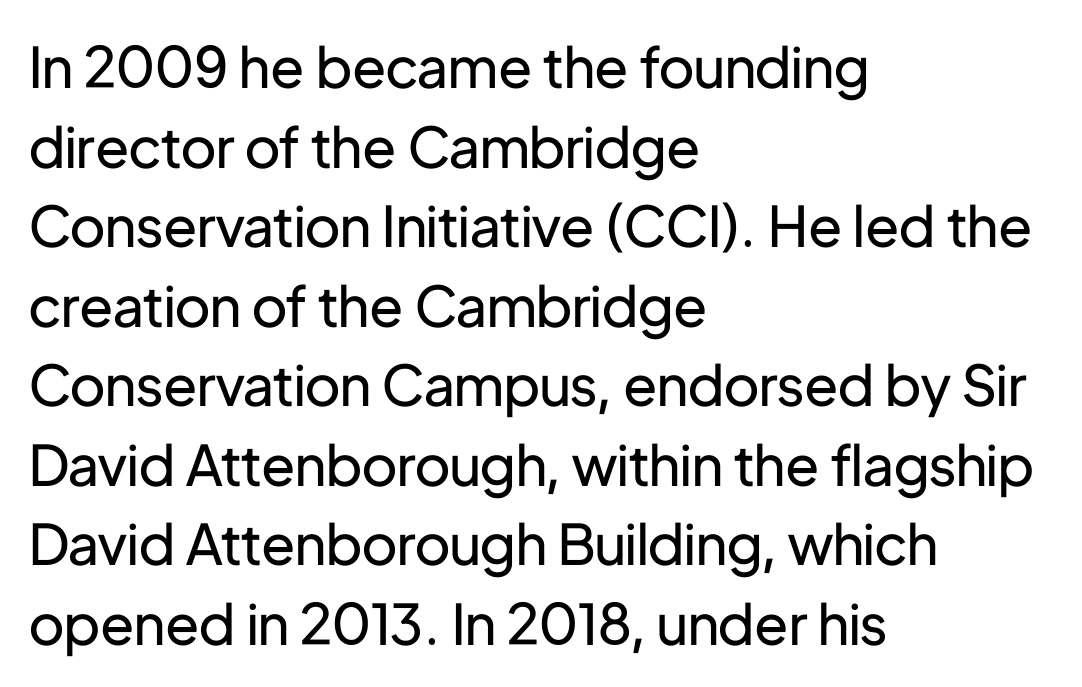
Q: Is the text bold? A: No.
Q: Is the text italic (slanted)? A: No, it is upright.
Q: Is the typeface a serif or a sans-serif typeface? A: Sans-serif.
Q: Is the text underlined? A: No.
Q: How is the paragraph aligned? A: Left-aligned.
Q: Is the spacing between letters normal or unusually wide? A: Normal.
Q: Is the spacing between lines tight, normal or loose? A: Normal.
Q: Width (condensed, normal, or wide)? A: Normal.
Q: Stroke contrast? A: Low.
Q: x-height? A: Medium.
Q: Monospaced? A: No.
